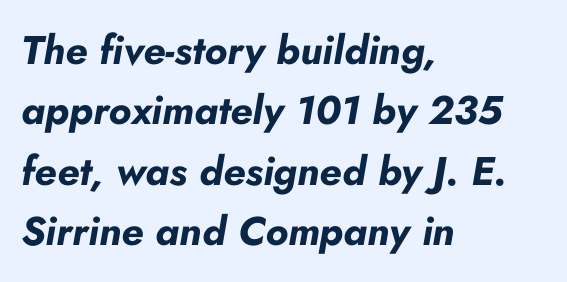
The image shows 40 px bold type, italic (leaning right); set left-aligned, normal line spacing (1.51x), normal letter spacing, not underlined; low stroke contrast and a small x-height.
